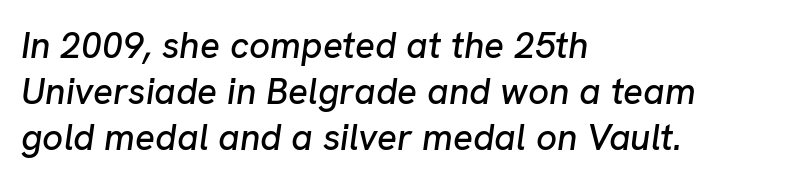
{"italic": "yes", "lean": "right", "slant_degrees": 8, "width": "normal", "stroke_contrast": "low", "x_height": "medium", "monospaced": "no", "underline": "no", "align": "left", "line_spacing_ratio": 1.24, "letter_spacing": "normal", "letter_spacing_em": 0.0, "glyph_px": 37}
